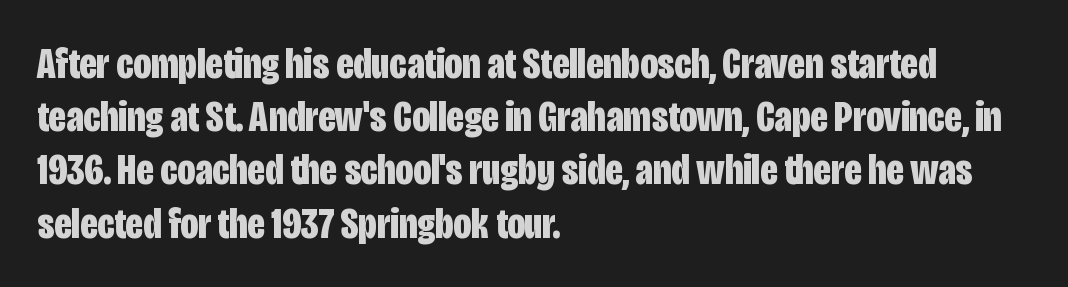
The image shows 44 px bold, condensed sans-serif type, upright; set left-aligned, line spacing 1.21x, normal letter spacing, not underlined; low stroke contrast and a large x-height.
